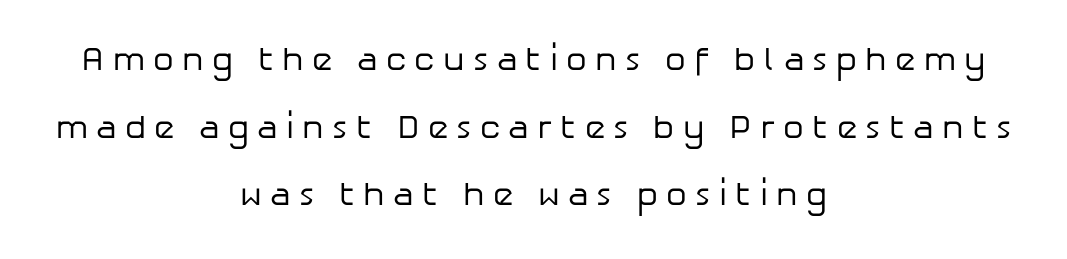
{"serif": "no", "italic": "no", "bold": "no", "weight": "regular", "width": "normal", "stroke_contrast": "low", "x_height": "medium", "monospaced": "no", "underline": "no", "align": "center", "line_spacing": "loose", "line_spacing_ratio": 2.05, "letter_spacing": "wide", "letter_spacing_em": 0.25, "glyph_px": 33}
